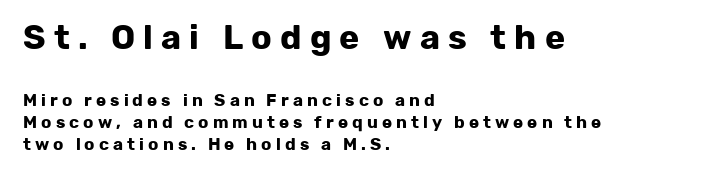
The image shows 34 px bold sans-serif type, upright; set left-aligned, normal line spacing (1.27x), unusually wide letter spacing (+0.24 em), not underlined; the first (top) block is 2.0x larger; low stroke contrast and a medium x-height.
